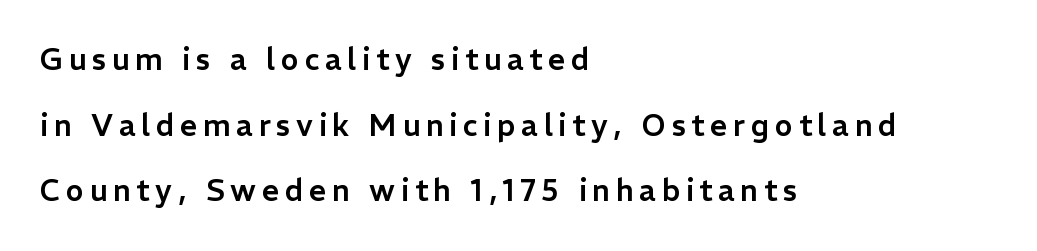
If you drew a ruler down the left edge, every line would touch it. These lines stand farther apart than default settings would place them. A typesetter would label this face a sans. Does the lettering tilt? It doesn't — this is upright. Each letter keeps its own natural width here, so spacing adapts to shape. The words here are not underlined.
